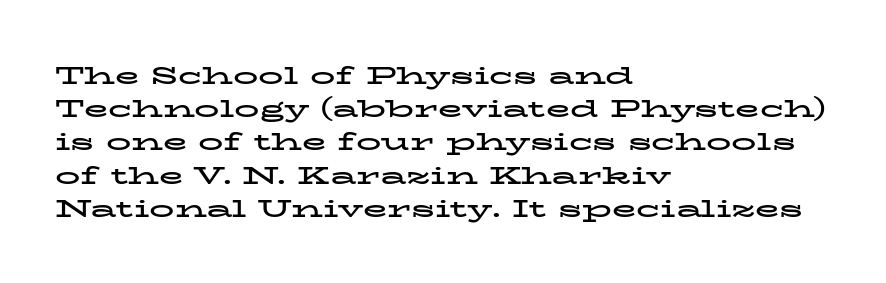
One-word summary of the alignment: left. Compared with an ordinary text face, these strokes are far heavier — a full bold. Interline gaps are of average width in this sample. Letter spacing: default. The baseline area is clear. The letters stand upright; this is a roman face.
